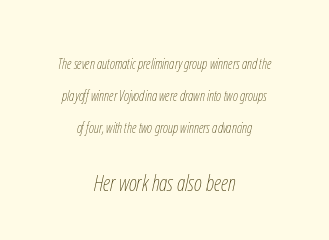
The image shows 22 px text type, italic (leaning right); set centered, loose line spacing (2.28x), normal letter spacing, not underlined; the second (bottom) block is 1.57x larger.
